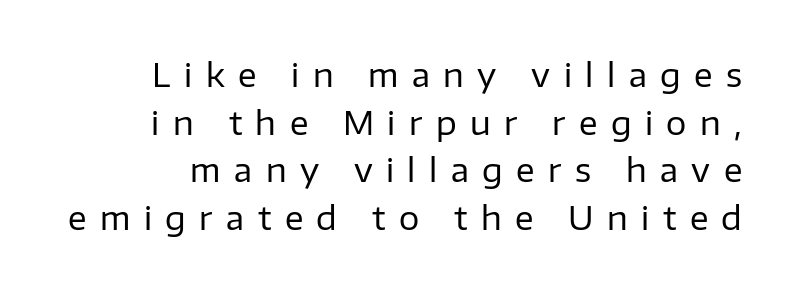
Here the designer chose a conventional face with non-uniform glyph widths. Nope, no serifs anywhere on these letters. Each row of text sits above clean, open space. You could only call the tracking loose — the letters float apart. Ordinary non-slanted type is in use.
